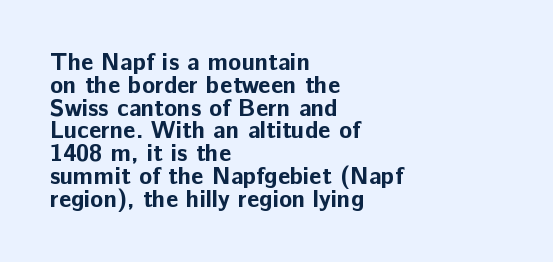
Q: Is the text bold? A: Yes.
Q: Is the text italic (slanted)? A: No, it is upright.
Q: Is the text underlined? A: No.
Q: How is the paragraph aligned? A: Left-aligned.
Q: Is the spacing between letters normal or unusually wide? A: Normal.
Q: Is the spacing between lines tight, normal or loose? A: Tight.
